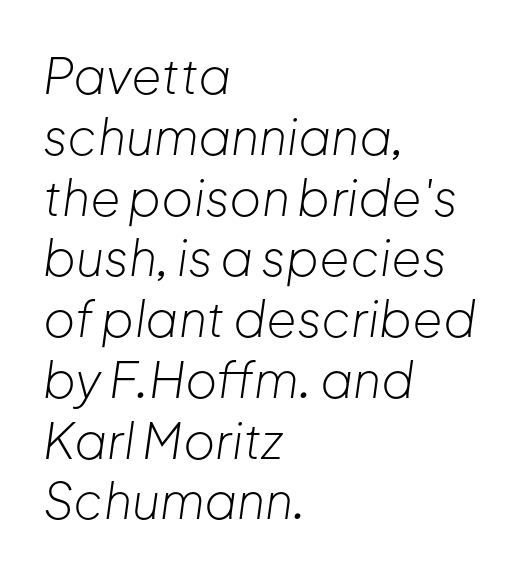
{"italic": "yes", "lean": "right", "slant_degrees": 8, "bold": "no", "weight": "light", "width": "normal", "stroke_contrast": "low", "x_height": "medium", "monospaced": "no", "underline": "no", "align": "left", "line_spacing_ratio": 1.24, "letter_spacing": "normal", "letter_spacing_em": 0.0, "glyph_px": 49}
